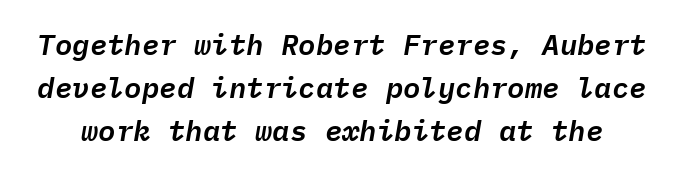
The image shows 29 px text type, italic (leaning right), monospaced; set normal line spacing (1.48x), normal letter spacing, not underlined; low stroke contrast and a medium x-height.
